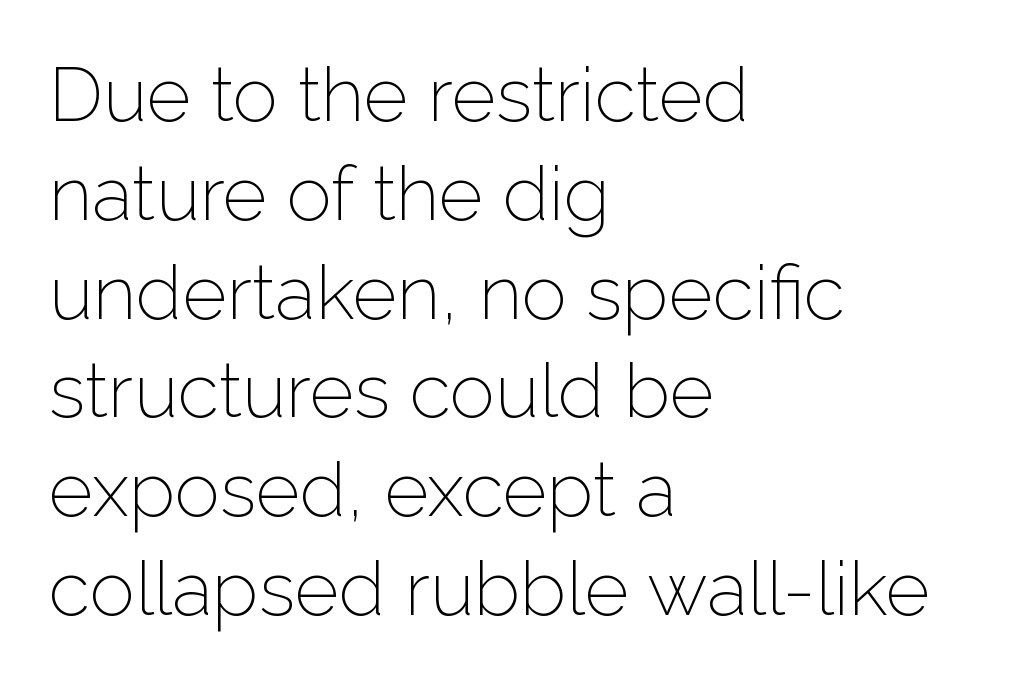
Normally led — the rows are evenly, conventionally spaced. These lines were composed using upright roman letters. Horizontal alignment here is leftward, the default for most running prose. Honestly, there is no underline to notice here at all. Caption: face not bold, strokes unweighted. A sans-serif font was chosen for this passage.
